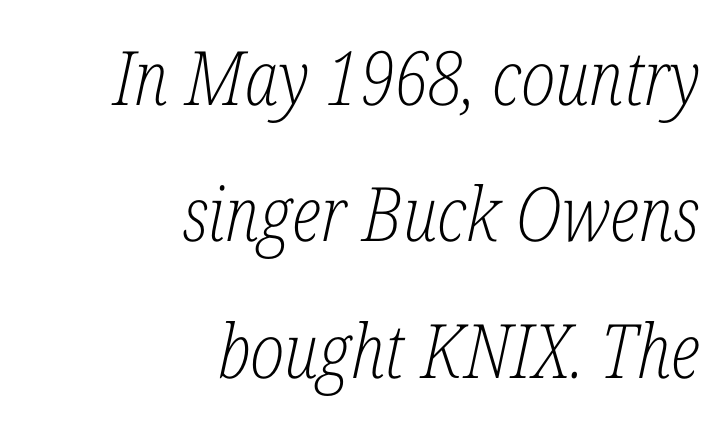
Q: Is the text bold? A: No.
Q: Is the text italic (slanted)? A: Yes, it leans right by about 12 degrees.
Q: Is the typeface a serif or a sans-serif typeface? A: Serif.
Q: Is the text underlined? A: No.
Q: How is the paragraph aligned? A: Right-aligned.
Q: Is the spacing between letters normal or unusually wide? A: Normal.
Q: Width (condensed, normal, or wide)? A: Condensed.
Q: Stroke contrast? A: Low.
Q: x-height? A: Medium.
Q: Monospaced? A: No.
